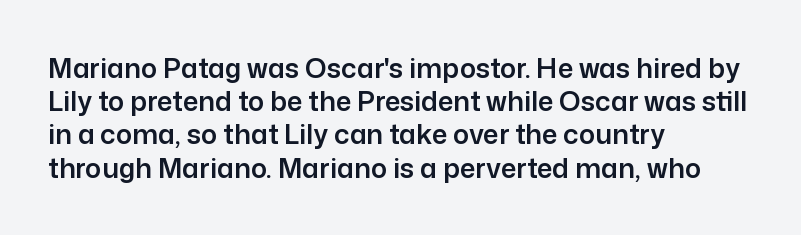
Q: Is the text italic (slanted)? A: No, it is upright.
Q: Is the text underlined? A: No.
Q: How is the paragraph aligned? A: Left-aligned.
Q: Is the spacing between letters normal or unusually wide? A: Normal.
